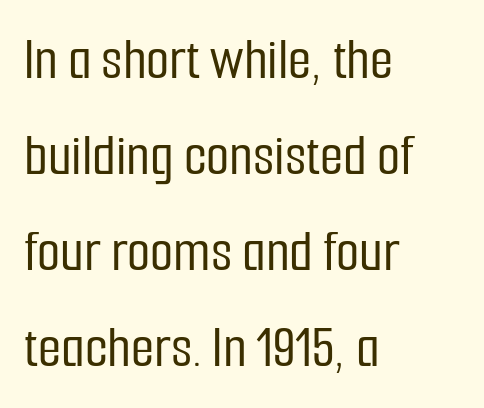
Q: Is the text italic (slanted)? A: No, it is upright.
Q: Is the typeface a serif or a sans-serif typeface? A: Sans-serif.
Q: Is the text underlined? A: No.
Q: How is the paragraph aligned? A: Left-aligned.
Q: Is the spacing between letters normal or unusually wide? A: Normal.
Q: Is the spacing between lines tight, normal or loose? A: Normal.
Q: Width (condensed, normal, or wide)? A: Condensed.
Q: Stroke contrast? A: Low.
Q: x-height? A: Medium.
Q: Monospaced? A: No.
